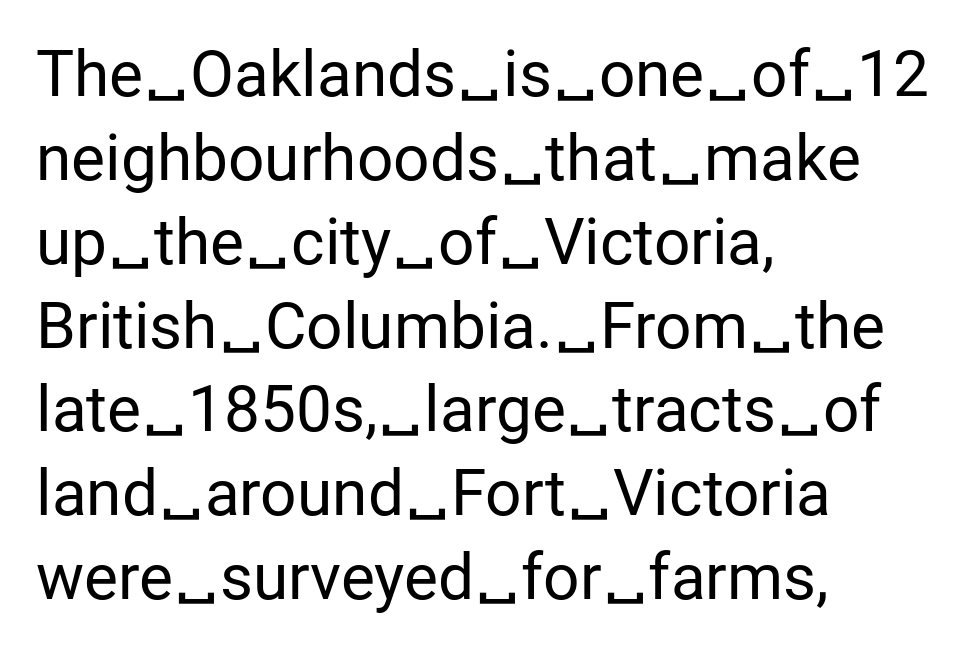
Does the lettering tilt? It doesn't — this is upright. I'd call this a sans setting — the letters go barefoot. This reads as an unemphasized weight, regular at the heaviest. Interline gaps are of average width in this sample. Letter spacing: default.
